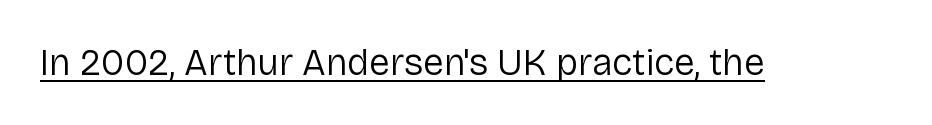
Q: Is the text bold? A: No.
Q: Is the text italic (slanted)? A: No, it is upright.
Q: Is the typeface a serif or a sans-serif typeface? A: Sans-serif.
Q: Is the text underlined? A: Yes.
Q: Is the spacing between letters normal or unusually wide? A: Normal.
Q: Width (condensed, normal, or wide)? A: Normal.
Q: Stroke contrast? A: Low.
Q: x-height? A: Medium.
Q: Monospaced? A: No.
